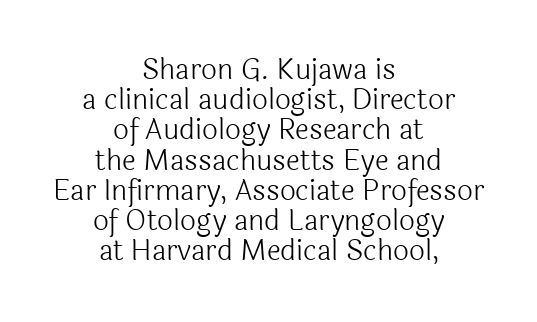
{"serif": "no", "italic": "no", "bold": "no", "weight": "light", "width": "normal", "x_height": "medium", "monospaced": "no", "underline": "no", "align": "center", "line_spacing": "tight", "line_spacing_ratio": 1.08, "letter_spacing": "normal", "letter_spacing_em": 0.0, "glyph_px": 28}
